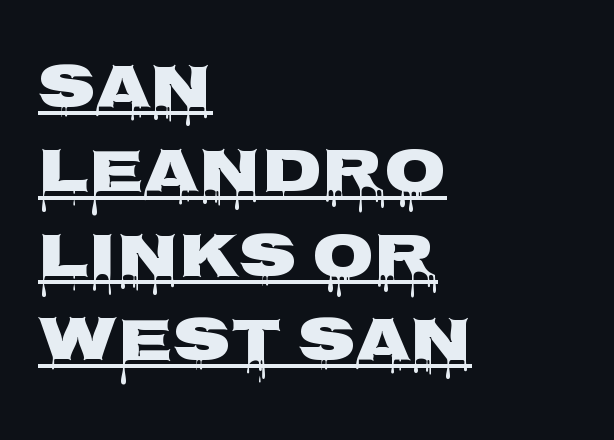
The designer went with a sans here, leaving each stem footless. The letters stand straight up with perfectly vertical stems. The rendering uses a moderate line-height, typical for paragraphs. Think of a printed novel: that variable character pitch is what you see here. Decoration check: the copy is underlined. If you drew a ruler down the left edge, every line would touch it.
